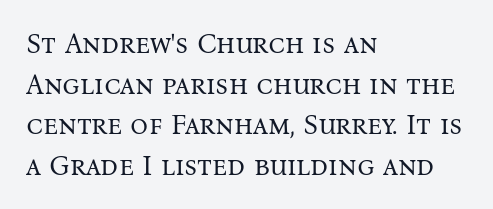
Q: Is the text bold? A: No.
Q: Is the text italic (slanted)? A: No, it is upright.
Q: Is the typeface a serif or a sans-serif typeface? A: Serif.
Q: Is the text underlined? A: No.
Q: How is the paragraph aligned? A: Left-aligned.
Q: Is the spacing between letters normal or unusually wide? A: Normal.
Q: Is the spacing between lines tight, normal or loose? A: Normal.
Q: Width (condensed, normal, or wide)? A: Normal.
Q: Stroke contrast? A: Medium.
Q: x-height? A: Medium.
Q: Monospaced? A: No.
